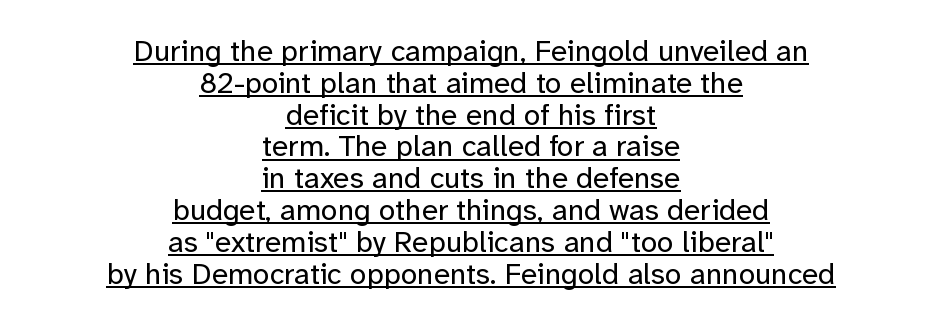
{"serif": "no", "italic": "no", "bold": "no", "weight": "regular", "width": "normal", "stroke_contrast": "low", "x_height": "medium", "monospaced": "no", "underline": "yes", "align": "center", "line_spacing": "tight", "line_spacing_ratio": 1.06, "letter_spacing": "normal", "letter_spacing_em": 0.0, "glyph_px": 30}
